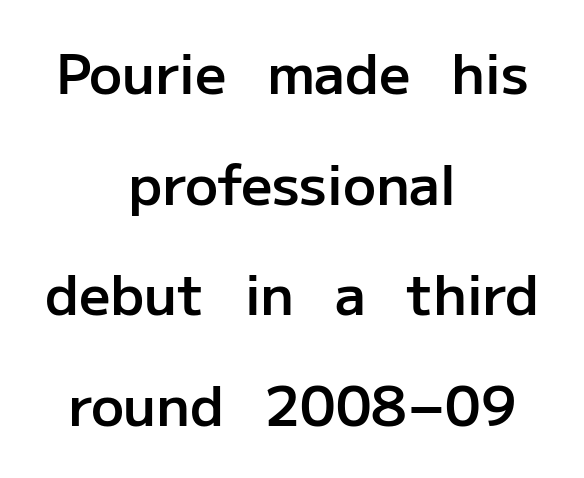
Q: Is the text bold? A: Semi-bold.
Q: Is the text italic (slanted)? A: No, it is upright.
Q: Is the typeface a serif or a sans-serif typeface? A: Sans-serif.
Q: Is the text underlined? A: No.
Q: How is the paragraph aligned? A: Centered.
Q: Is the spacing between letters normal or unusually wide? A: Normal.
Q: Is the spacing between lines tight, normal or loose? A: Loose.
Q: Width (condensed, normal, or wide)? A: Normal.
Q: Stroke contrast? A: Low.
Q: x-height? A: Medium.
Q: Monospaced? A: No.
